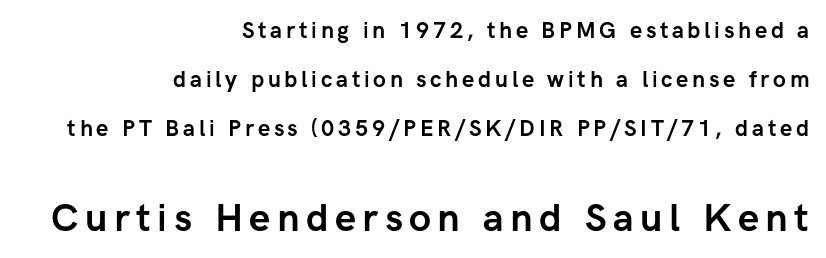
Q: Is the text bold? A: Yes.
Q: Is the text italic (slanted)? A: No, it is upright.
Q: Is the typeface a serif or a sans-serif typeface? A: Sans-serif.
Q: Is the text underlined? A: No.
Q: How is the paragraph aligned? A: Right-aligned.
Q: Is the spacing between lines tight, normal or loose? A: Loose.
Q: Which block of text is set in a larger size, the first (top) or the second (bottom)? A: The second (bottom) one.
Q: Width (condensed, normal, or wide)? A: Normal.
Q: Stroke contrast? A: Low.
Q: x-height? A: Medium.
Q: Monospaced? A: No.
